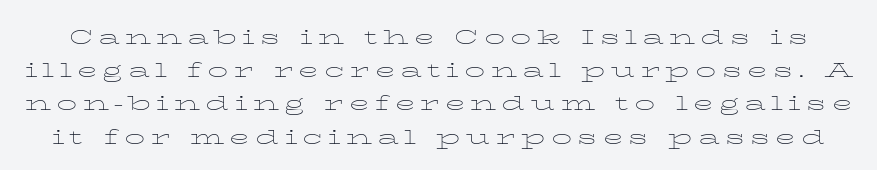
Q: Is the text bold? A: No.
Q: Is the text italic (slanted)? A: No, it is upright.
Q: Is the text underlined? A: No.
